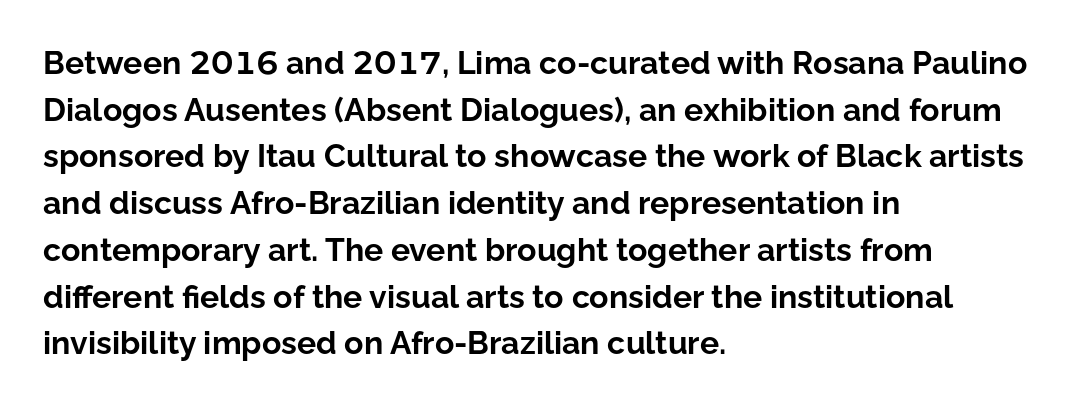
Q: Is the text bold? A: Yes.
Q: Is the text italic (slanted)? A: No, it is upright.
Q: Is the typeface a serif or a sans-serif typeface? A: Sans-serif.
Q: Is the text underlined? A: No.
Q: How is the paragraph aligned? A: Left-aligned.
Q: Is the spacing between letters normal or unusually wide? A: Normal.
Q: Is the spacing between lines tight, normal or loose? A: Normal.
Q: Width (condensed, normal, or wide)? A: Normal.
Q: Stroke contrast? A: Low.
Q: x-height? A: Medium.
Q: Monospaced? A: No.
